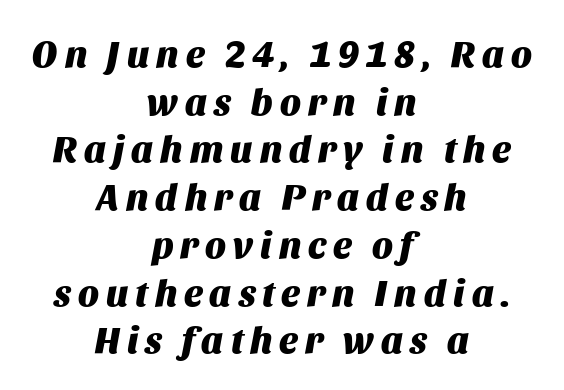
The image shows 37 px heavy type, italic (leaning right); set centered, normal line spacing (1.29x), not underlined; medium stroke contrast and a large x-height.
